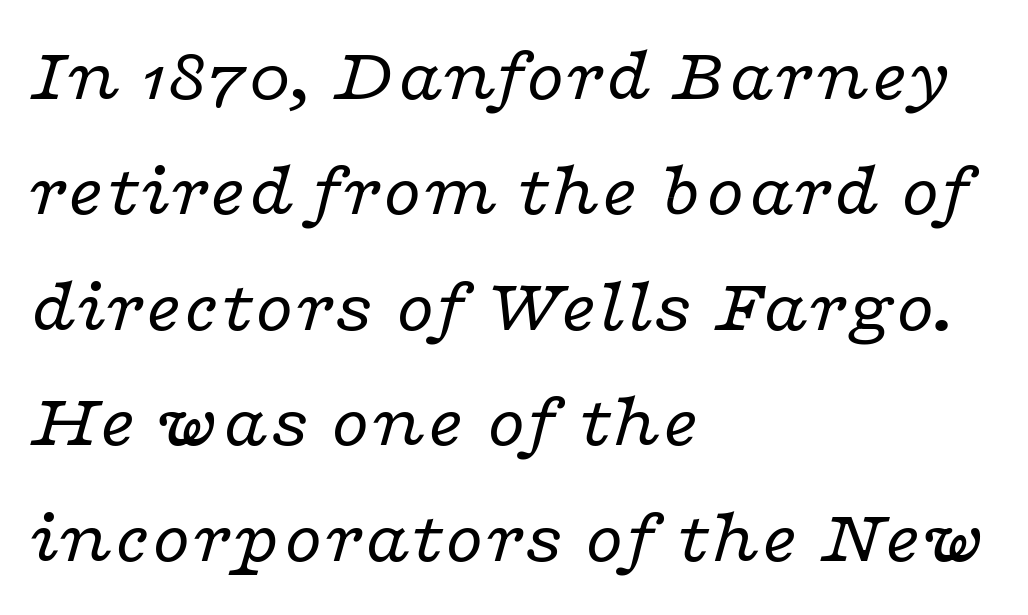
Q: Is the text bold? A: No.
Q: Is the text italic (slanted)? A: Yes, it leans right by about 16 degrees.
Q: Is the typeface a serif or a sans-serif typeface? A: Serif.
Q: Is the text underlined? A: No.
Q: How is the paragraph aligned? A: Left-aligned.
Q: Is the spacing between letters normal or unusually wide? A: Normal.
Q: Is the spacing between lines tight, normal or loose? A: Normal.
Q: Width (condensed, normal, or wide)? A: Wide.
Q: Stroke contrast? A: Low.
Q: x-height? A: Medium.
Q: Monospaced? A: No.
